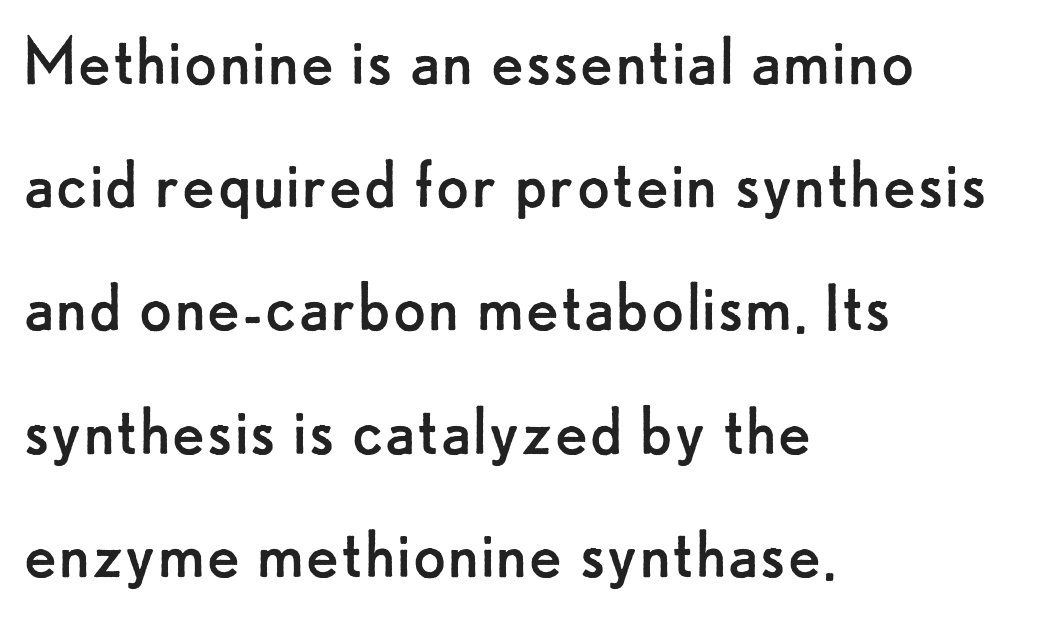
{"serif": "no", "italic": "no", "bold": "no", "weight": "regular", "width": "normal", "stroke_contrast": "low", "x_height": "small", "monospaced": "no", "underline": "no", "align": "left", "line_spacing": "normal", "line_spacing_ratio": 1.58, "letter_spacing": "normal", "letter_spacing_em": 0.0, "glyph_px": 78}
